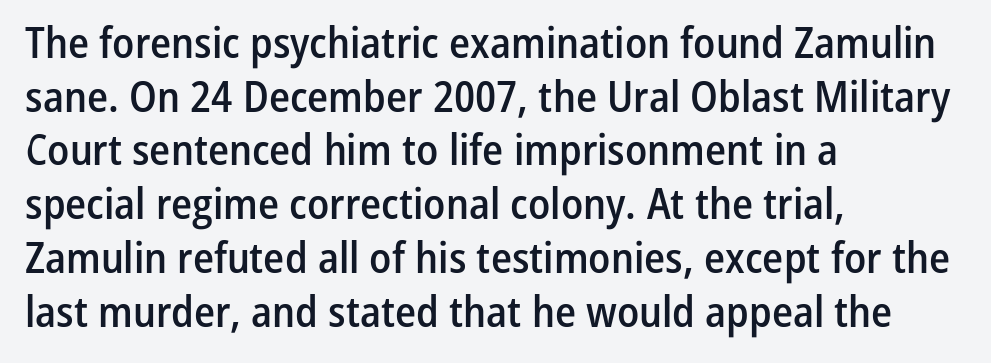
The gap between lines stays unmarked. Students, observe: this is what conventionally led text looks like. The glyphs in this specimen are sans serif. Each letter keeps its own natural width here, so spacing adapts to shape. The paragraph shown leans on its left margin.
